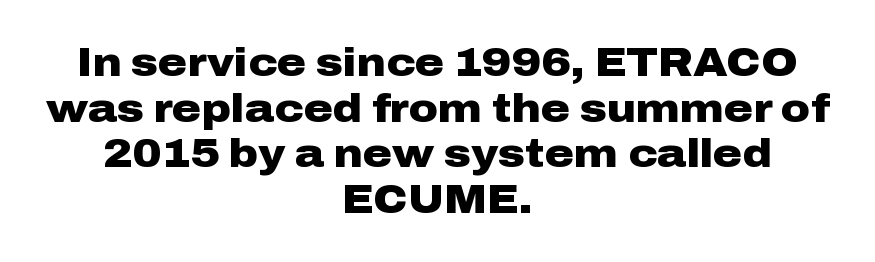
The image shows 40 px heavy, wide sans-serif type, upright; set centered, tight line spacing (1.14x), normal letter spacing, not underlined; low stroke contrast and a medium x-height.
